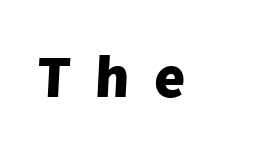
The image shows 60 px heavy sans-serif type; set unusually wide letter spacing (+0.4 em), not underlined; low stroke contrast and a medium x-height.
